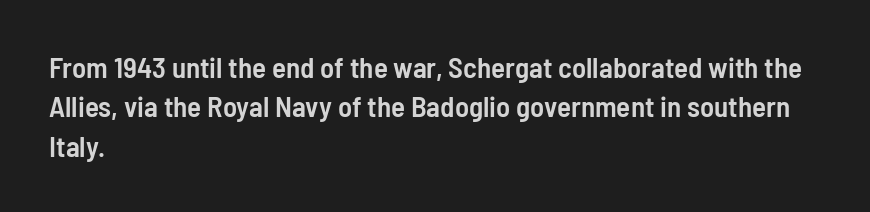
The image shows 29 px semibold, condensed sans-serif type, upright; set left-aligned, normal line spacing (1.36x), normal letter spacing, not underlined; low stroke contrast and a medium x-height.
